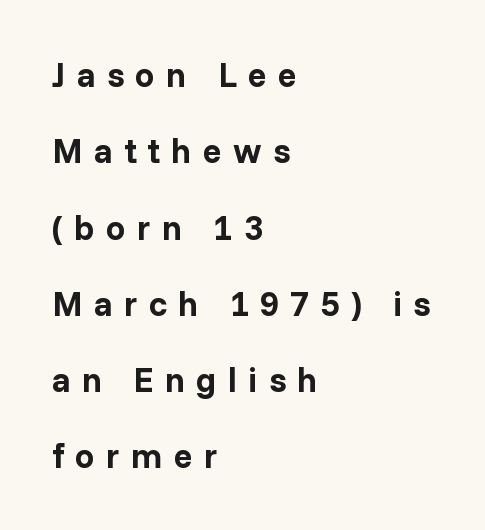
Q: Is the text bold? A: Yes.
Q: Is the text italic (slanted)? A: No, it is upright.
Q: Is the typeface a serif or a sans-serif typeface? A: Sans-serif.
Q: Is the text underlined? A: No.
Q: How is the paragraph aligned? A: Left-aligned.
Q: Is the spacing between letters normal or unusually wide? A: Unusually wide.
Q: Is the spacing between lines tight, normal or loose? A: Loose.
Q: Width (condensed, normal, or wide)? A: Normal.
Q: Stroke contrast? A: Low.
Q: x-height? A: Medium.
Q: Monospaced? A: No.
